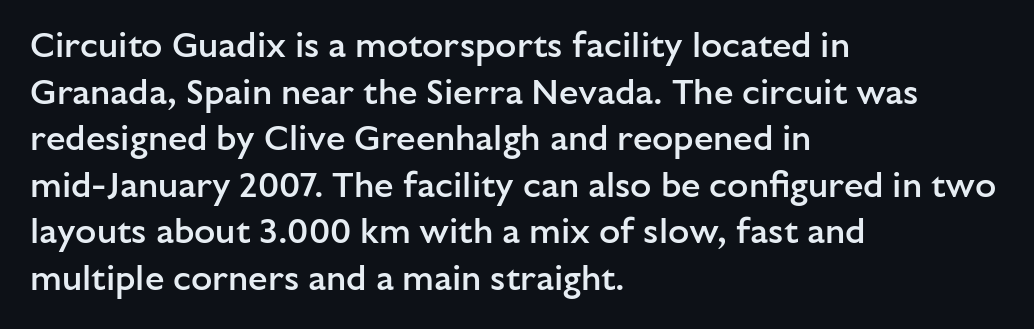
The image shows 35 px semibold sans-serif type, upright; set left-aligned, normal line spacing (1.33x), normal letter spacing, not underlined; low stroke contrast and a medium x-height.
